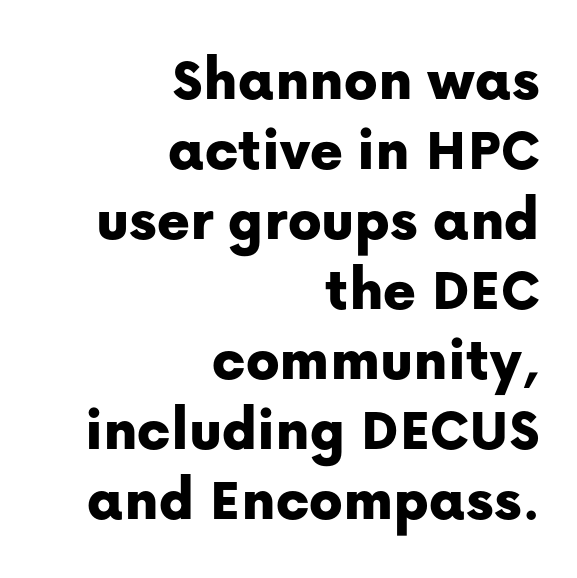
Q: Is the text italic (slanted)? A: No, it is upright.
Q: Is the typeface a serif or a sans-serif typeface? A: Sans-serif.
Q: Is the text underlined? A: No.
Q: How is the paragraph aligned? A: Right-aligned.
Q: Is the spacing between letters normal or unusually wide? A: Normal.
Q: Is the spacing between lines tight, normal or loose? A: Tight.
Q: Width (condensed, normal, or wide)? A: Normal.
Q: Stroke contrast? A: Low.
Q: x-height? A: Medium.
Q: Monospaced? A: No.
